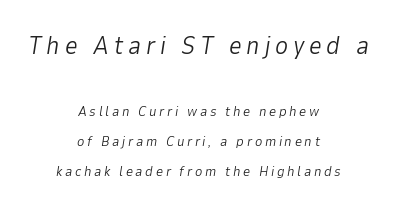
The emphasis by scale lands on block number one, above. Type without underlining. A centered setting, common on invitations and titles, is used for this passage. Honestly, the rows look like they've been pulled way apart. The text carries the slant typical of an italic or oblique font.
